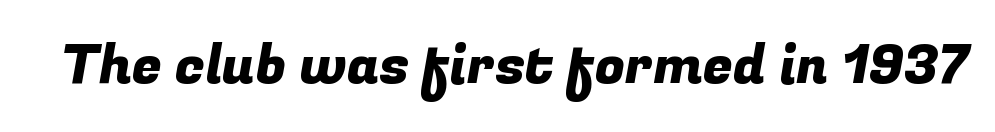
The image shows 54 px sans-serif type; set normal letter spacing, not underlined; low stroke contrast and a medium x-height.
